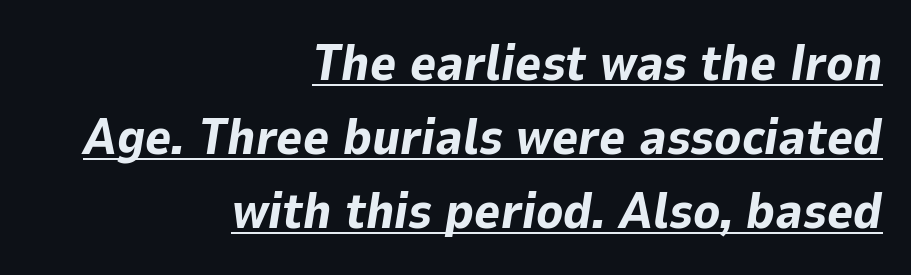
Q: Is the text bold? A: Yes.
Q: Is the text italic (slanted)? A: Yes, it leans right by about 9 degrees.
Q: Is the text underlined? A: Yes.
Q: How is the paragraph aligned? A: Right-aligned.
Q: Is the spacing between letters normal or unusually wide? A: Normal.
Q: Is the spacing between lines tight, normal or loose? A: Normal.
Q: Width (condensed, normal, or wide)? A: Normal.
Q: Stroke contrast? A: Low.
Q: x-height? A: Medium.
Q: Monospaced? A: No.
